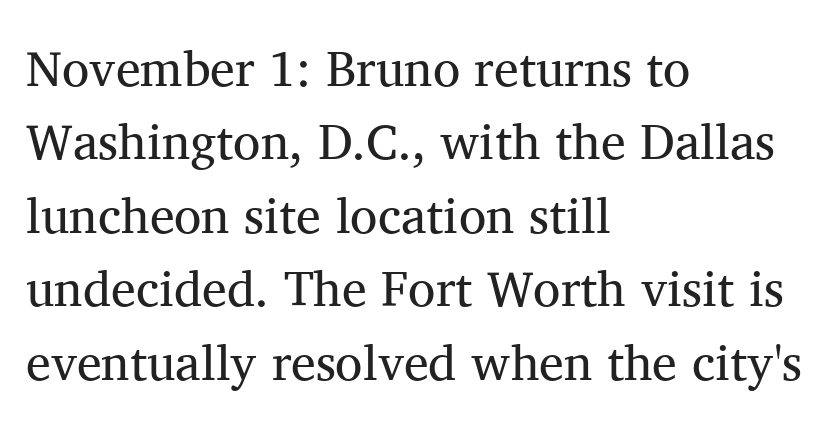
Q: Is the text bold? A: No.
Q: Is the text italic (slanted)? A: No, it is upright.
Q: Is the typeface a serif or a sans-serif typeface? A: Serif.
Q: Is the text underlined? A: No.
Q: How is the paragraph aligned? A: Left-aligned.
Q: Is the spacing between letters normal or unusually wide? A: Normal.
Q: Is the spacing between lines tight, normal or loose? A: Normal.
Q: Width (condensed, normal, or wide)? A: Normal.
Q: Stroke contrast? A: Medium.
Q: x-height? A: Medium.
Q: Monospaced? A: No.
